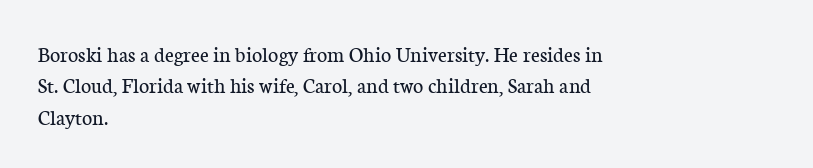
Q: Is the text bold? A: No.
Q: Is the text italic (slanted)? A: No, it is upright.
Q: Is the text underlined? A: No.
Q: How is the paragraph aligned? A: Left-aligned.
Q: Is the spacing between letters normal or unusually wide? A: Normal.
Q: Is the spacing between lines tight, normal or loose? A: Normal.
